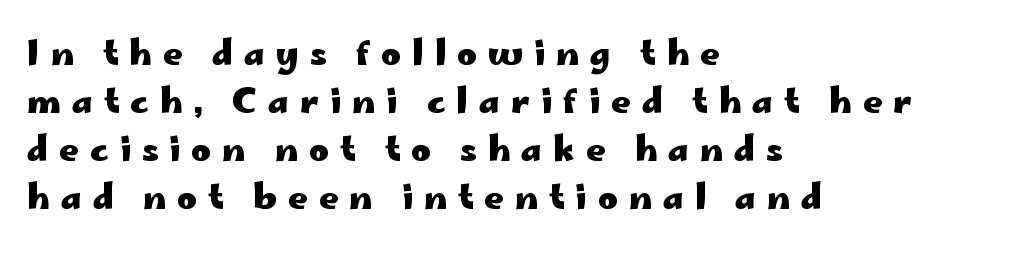
{"serif": "no", "italic": "no", "bold": "yes", "weight": "heavy", "width": "wide", "stroke_contrast": "low", "x_height": "small", "monospaced": "no", "underline": "no", "align": "left", "line_spacing": "normal", "line_spacing_ratio": 1.41, "letter_spacing": "wide", "letter_spacing_em": 0.32, "glyph_px": 34}
